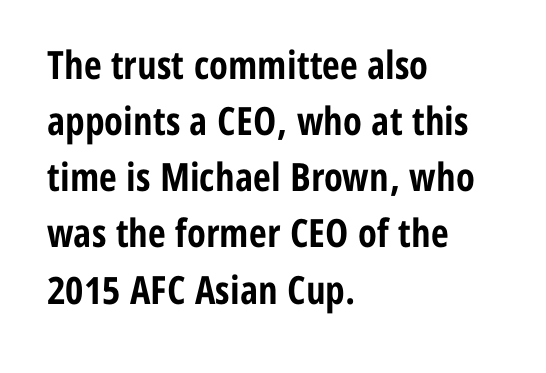
Q: Is the text bold? A: Yes.
Q: Is the text italic (slanted)? A: No, it is upright.
Q: Is the typeface a serif or a sans-serif typeface? A: Sans-serif.
Q: Is the text underlined? A: No.
Q: How is the paragraph aligned? A: Left-aligned.
Q: Is the spacing between letters normal or unusually wide? A: Normal.
Q: Is the spacing between lines tight, normal or loose? A: Normal.
Q: Width (condensed, normal, or wide)? A: Condensed.
Q: Stroke contrast? A: Low.
Q: x-height? A: Medium.
Q: Monospaced? A: No.
